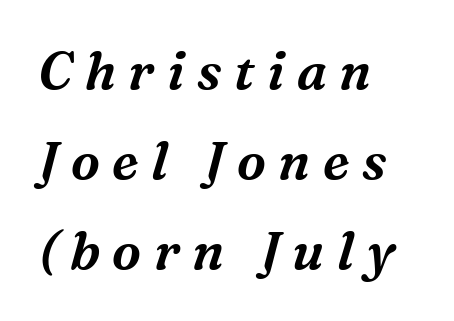
The image shows 52 px serif type, italic (leaning right); set left-aligned, line spacing 1.73x, unusually wide letter spacing (+0.24 em), not underlined; medium stroke contrast and a medium x-height.
